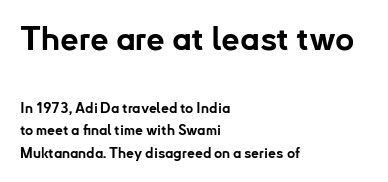
The type is set solid horizontally, with unmodified tracking. Varying glyph widths throughout — classic text-font behaviour. Top chunk: large. Bottom chunk: small. Is the type bold? Yes — the strokes are clearly thick and heavy. This sample keeps an unexceptional amount of space between lines.
